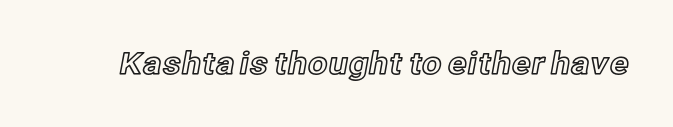
{"width": "normal", "x_height": "medium", "monospaced": "no", "underline": "no", "letter_spacing": "normal", "letter_spacing_em": 0.0, "glyph_px": 31}
